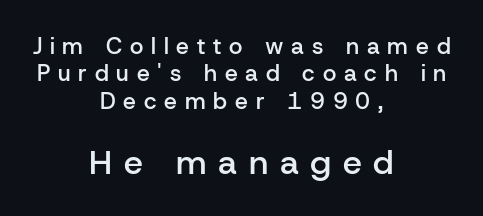
The image shows 34 px semibold sans-serif type, upright; set centered, line spacing 1.19x, unusually wide letter spacing (+0.34 em), not underlined; the second (bottom) block is 1.48x larger; low stroke contrast and a medium x-height.
